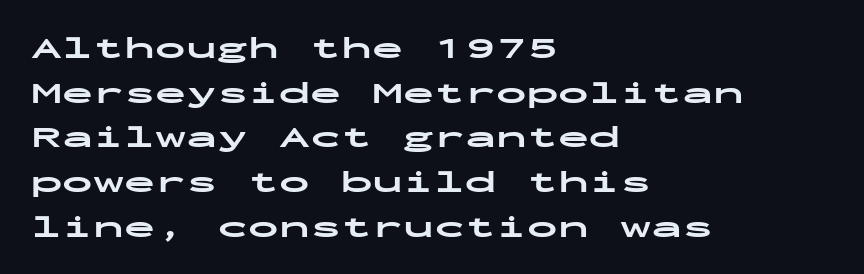
The image shows 31 px bold, wide sans-serif type, upright, monospaced; set left-aligned, normal line spacing (1.44x), normal letter spacing, not underlined; low stroke contrast and a medium x-height.
